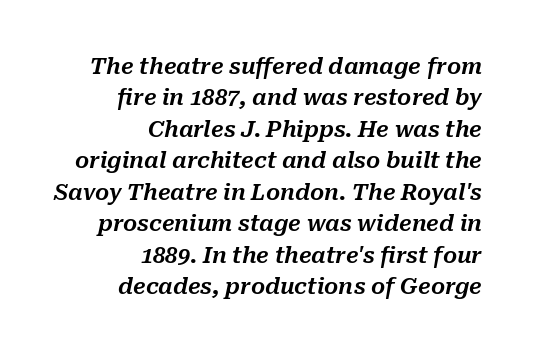
{"italic": "yes", "lean": "right", "slant_degrees": 10, "underline": "no", "align": "right", "line_spacing": "normal", "line_spacing_ratio": 1.43, "letter_spacing": "normal", "letter_spacing_em": 0.0, "glyph_px": 22}
